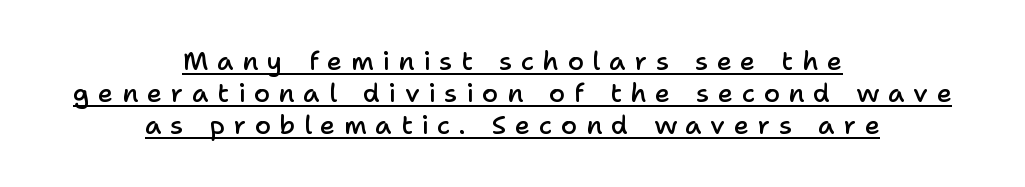
The rendering positions every line midway between the sides. Slightly chunky letters — semibold, I'd say, not full bold. Spacing between characters has been opened up far beyond the box default. Underlined type.
